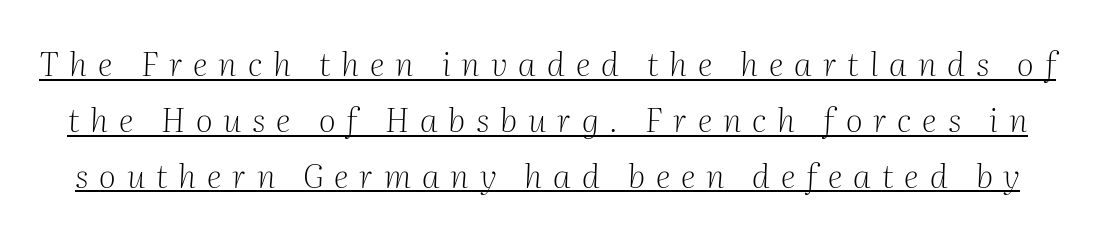
Q: Is the text bold? A: No.
Q: Is the text italic (slanted)? A: Yes, it leans right by about 2 degrees.
Q: Is the typeface a serif or a sans-serif typeface? A: Serif.
Q: Is the text underlined? A: Yes.
Q: Is the spacing between letters normal or unusually wide? A: Unusually wide.
Q: Is the spacing between lines tight, normal or loose? A: Normal.
Q: Width (condensed, normal, or wide)? A: Normal.
Q: Stroke contrast? A: Medium.
Q: x-height? A: Medium.
Q: Monospaced? A: No.
